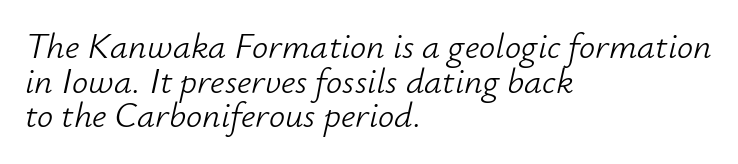
The setting favours the left margin, as ordinary paragraphs usually do. Caption: standard tracking, unaltered. Leading: reduced. Character widths vary here, with narrow letters taking less room than wide ones. The weight tops out at a normal text grade.
